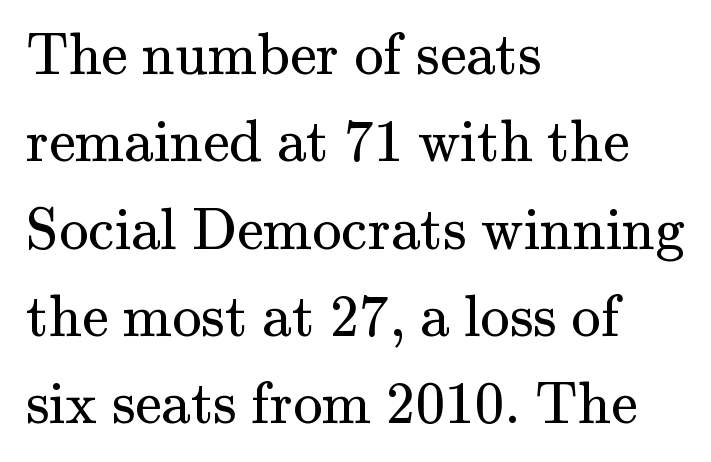
Q: Is the text bold? A: No.
Q: Is the text italic (slanted)? A: No, it is upright.
Q: Is the typeface a serif or a sans-serif typeface? A: Serif.
Q: Is the text underlined? A: No.
Q: How is the paragraph aligned? A: Left-aligned.
Q: Is the spacing between letters normal or unusually wide? A: Normal.
Q: Is the spacing between lines tight, normal or loose? A: Normal.
Q: Width (condensed, normal, or wide)? A: Normal.
Q: Stroke contrast? A: Medium.
Q: x-height? A: Small.
Q: Monospaced? A: No.
